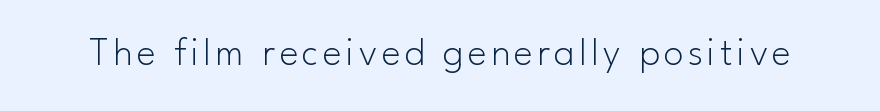
{"serif": "no", "italic": "no", "bold": "no", "weight": "light", "width": "normal", "stroke_contrast": "low", "x_height": "small", "monospaced": "no", "underline": "no", "glyph_px": 40}
